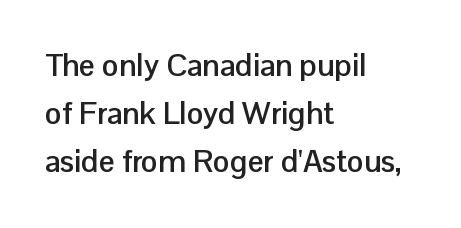
{"serif": "no", "italic": "no", "bold": "yes", "weight": "semibold", "width": "normal", "stroke_contrast": "low", "x_height": "medium", "monospaced": "no", "underline": "no", "align": "left", "line_spacing": "normal", "line_spacing_ratio": 1.55, "letter_spacing": "normal", "letter_spacing_em": 0.0, "glyph_px": 31}
